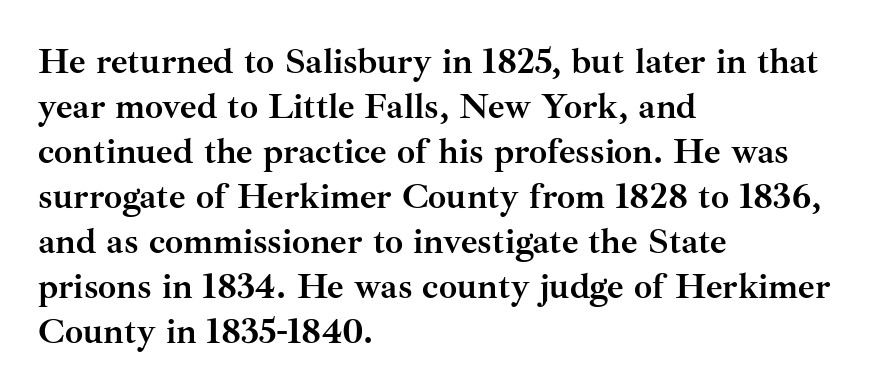
The image shows 36 px semibold serif type, upright; set left-aligned, normal line spacing (1.25x), normal letter spacing, not underlined; medium stroke contrast and a small x-height.
